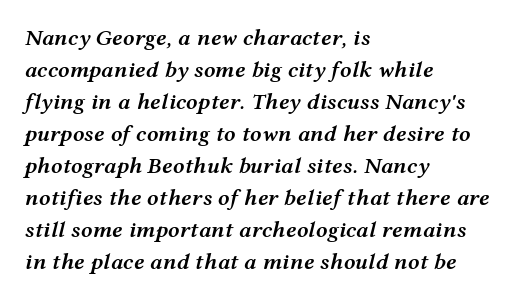
Casual observation: everything's shoved over to the left. Any mark beneath the type? The region is blank. The type is set solid horizontally, with unmodified tracking. Rendered with sloped, italic letterforms.
